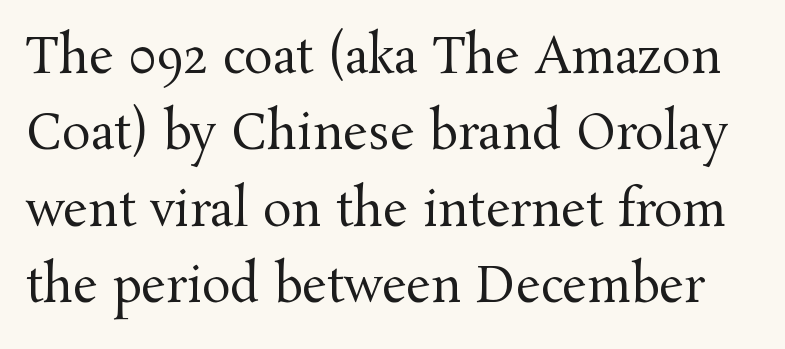
{"serif": "yes", "italic": "no", "bold": "no", "weight": "regular", "width": "normal", "stroke_contrast": "medium", "x_height": "medium", "monospaced": "no", "underline": "no", "line_spacing": "normal", "line_spacing_ratio": 1.59, "letter_spacing": "normal", "letter_spacing_em": 0.0, "glyph_px": 48}
